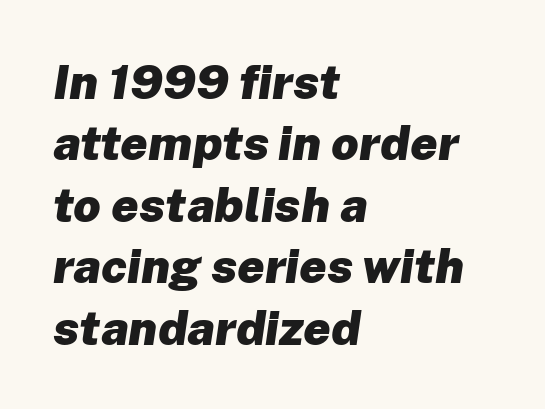
Q: Is the text bold? A: Yes.
Q: Is the text italic (slanted)? A: Yes, it leans right by about 8 degrees.
Q: Is the text underlined? A: No.
Q: How is the paragraph aligned? A: Left-aligned.
Q: Is the spacing between letters normal or unusually wide? A: Normal.
Q: Is the spacing between lines tight, normal or loose? A: Normal.
Q: Width (condensed, normal, or wide)? A: Normal.
Q: Stroke contrast? A: Low.
Q: x-height? A: Medium.
Q: Monospaced? A: No.
